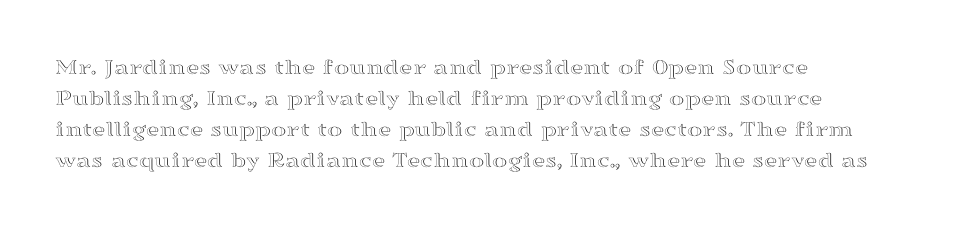
Q: Is the text italic (slanted)? A: No, it is upright.
Q: Is the text underlined? A: No.
Q: How is the paragraph aligned? A: Left-aligned.
Q: Is the spacing between letters normal or unusually wide? A: Normal.
Q: Is the spacing between lines tight, normal or loose? A: Normal.
